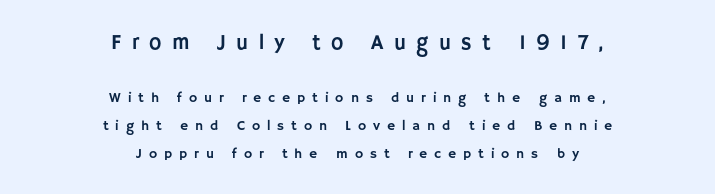
The typesetter chose a symmetrical, centered arrangement here. Display-style spreading of the glyphs; the letterfit is very open. Is the lower block the larger one? No — the upper block carries the bigger type. The lines are spread far apart with generous leading. Anything drawn beneath the words? Only blank space. Posture: upright roman.
